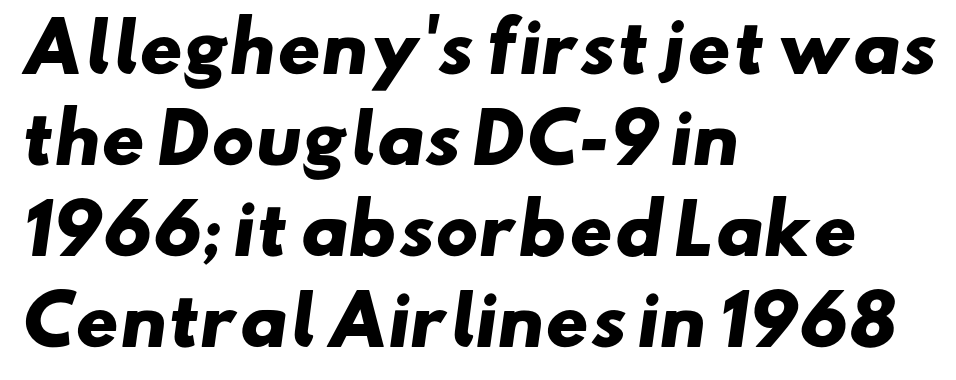
{"serif": "no", "bold": "yes", "weight": "heavy", "width": "wide", "stroke_contrast": "low", "x_height": "small", "monospaced": "no", "underline": "no", "align": "left", "line_spacing": "normal", "line_spacing_ratio": 1.36, "letter_spacing": "normal", "letter_spacing_em": 0.0, "glyph_px": 67}
